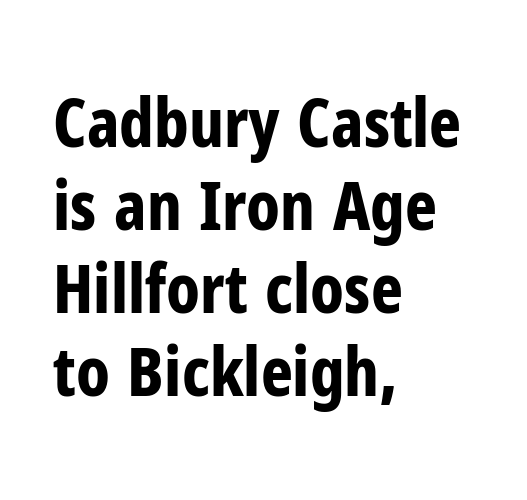
The image shows 68 px bold, condensed sans-serif type, upright; set left-aligned, line spacing 1.22x, normal letter spacing, not underlined; low stroke contrast and a medium x-height.
